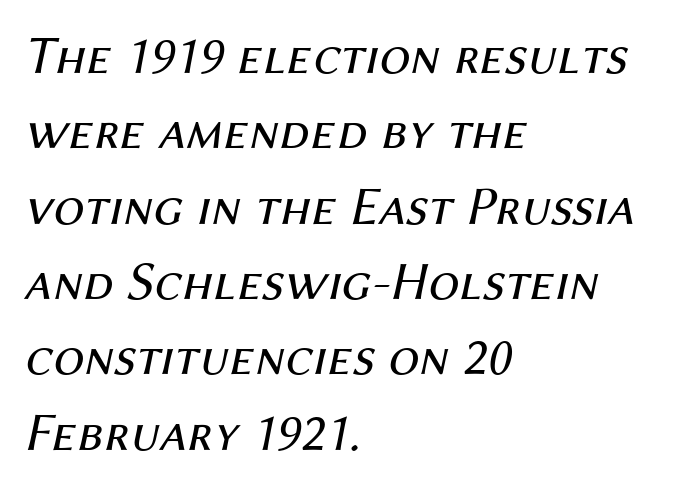
{"italic": "yes", "lean": "right", "slant_degrees": 12, "bold": "no", "weight": "regular", "width": "normal", "stroke_contrast": "medium", "x_height": "medium", "monospaced": "no", "underline": "no", "align": "left", "line_spacing": "normal", "line_spacing_ratio": 1.37, "letter_spacing": "normal", "letter_spacing_em": 0.0, "glyph_px": 55}
